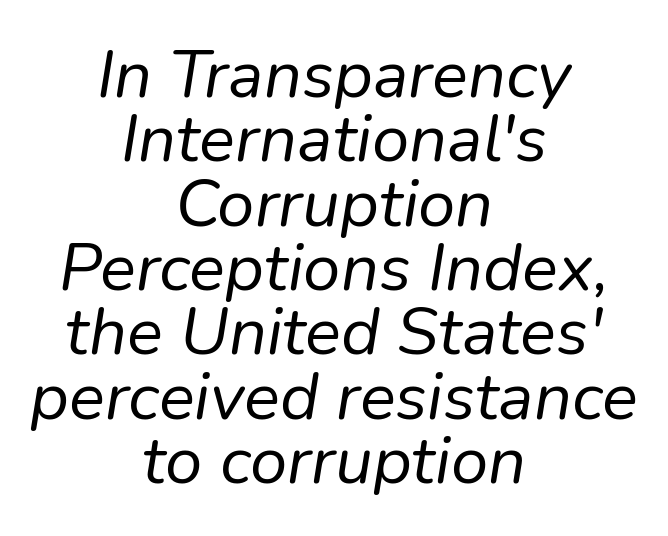
The image shows 67 px regular-weight type, italic (leaning right); set centered, tight line spacing (0.96x), normal letter spacing, not underlined; low stroke contrast and a medium x-height.
